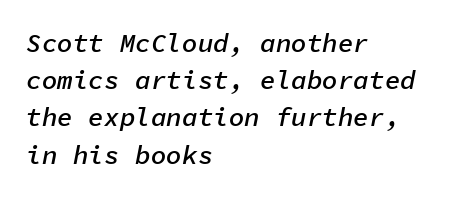
The image shows 26 px text type, italic (leaning right); set left-aligned, normal line spacing (1.43x), normal letter spacing, not underlined.
